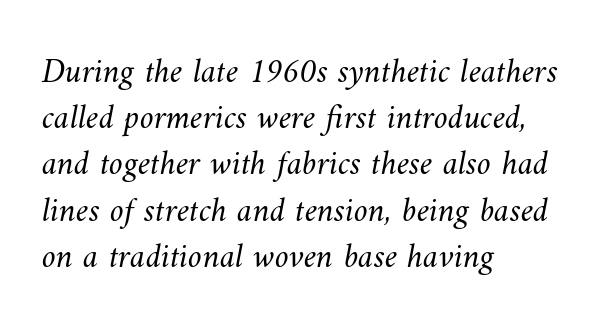
Q: Is the text bold? A: No.
Q: Is the text underlined? A: No.
Q: How is the paragraph aligned? A: Left-aligned.
Q: Is the spacing between letters normal or unusually wide? A: Normal.
Q: Is the spacing between lines tight, normal or loose? A: Normal.
Q: Width (condensed, normal, or wide)? A: Normal.
Q: Stroke contrast? A: Medium.
Q: x-height? A: Small.
Q: Monospaced? A: No.
